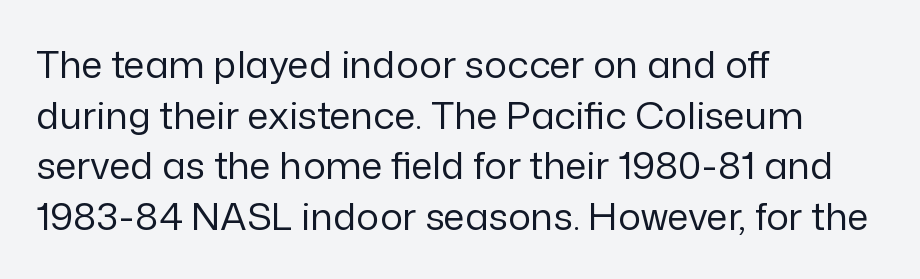
Each stroke keeps to a modest, everyday thickness or less. A student would call this left alignment; a typographer would say flush left, rag right. The words here are not underlined. Each letter keeps its own natural width here, so spacing adapts to shape.
